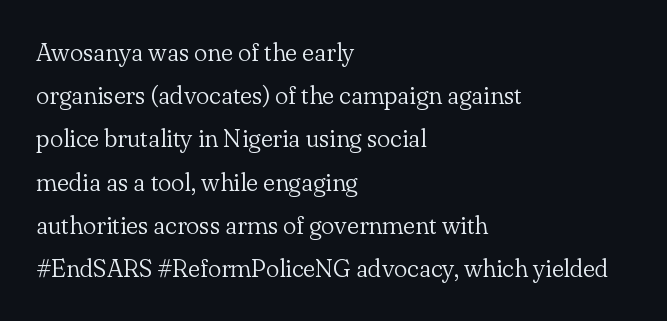
{"italic": "no", "bold": "no", "underline": "no", "align": "left", "line_spacing_ratio": 1.73, "letter_spacing": "normal", "letter_spacing_em": 0.0, "glyph_px": 25}
